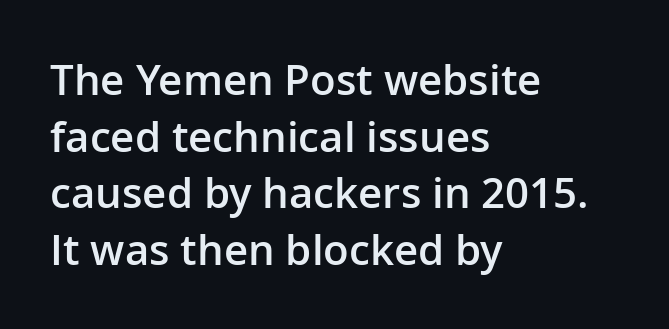
Q: Is the text bold? A: Semi-bold.
Q: Is the text italic (slanted)? A: No, it is upright.
Q: Is the typeface a serif or a sans-serif typeface? A: Sans-serif.
Q: Is the text underlined? A: No.
Q: How is the paragraph aligned? A: Left-aligned.
Q: Is the spacing between letters normal or unusually wide? A: Normal.
Q: Is the spacing between lines tight, normal or loose? A: Normal.
Q: Width (condensed, normal, or wide)? A: Normal.
Q: Stroke contrast? A: Low.
Q: x-height? A: Medium.
Q: Monospaced? A: No.
